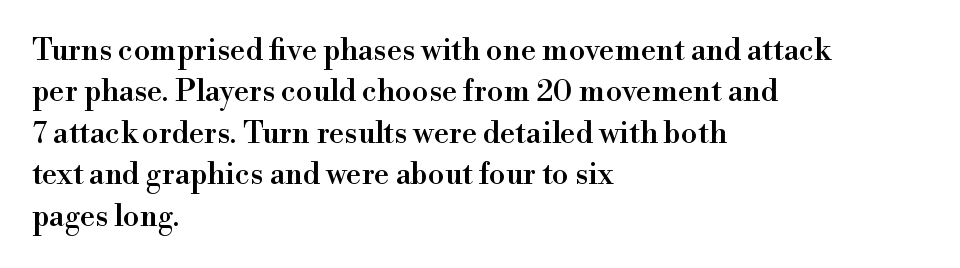
Q: Is the text italic (slanted)? A: No, it is upright.
Q: Is the typeface a serif or a sans-serif typeface? A: Serif.
Q: Is the text underlined? A: No.
Q: How is the paragraph aligned? A: Left-aligned.
Q: Is the spacing between letters normal or unusually wide? A: Normal.
Q: Is the spacing between lines tight, normal or loose? A: Normal.
Q: Width (condensed, normal, or wide)? A: Normal.
Q: Stroke contrast? A: High.
Q: x-height? A: Small.
Q: Monospaced? A: No.
